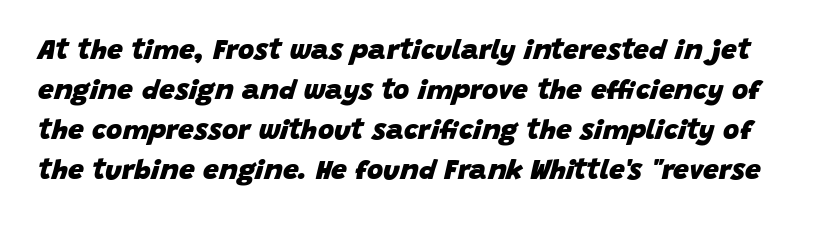
{"italic": "yes", "lean": "right", "slant_degrees": 15, "bold": "yes", "weight": "heavy", "width": "normal", "stroke_contrast": "low", "x_height": "large", "monospaced": "no", "underline": "no", "line_spacing": "normal", "line_spacing_ratio": 1.43, "letter_spacing": "normal", "letter_spacing_em": 0.0, "glyph_px": 28}
